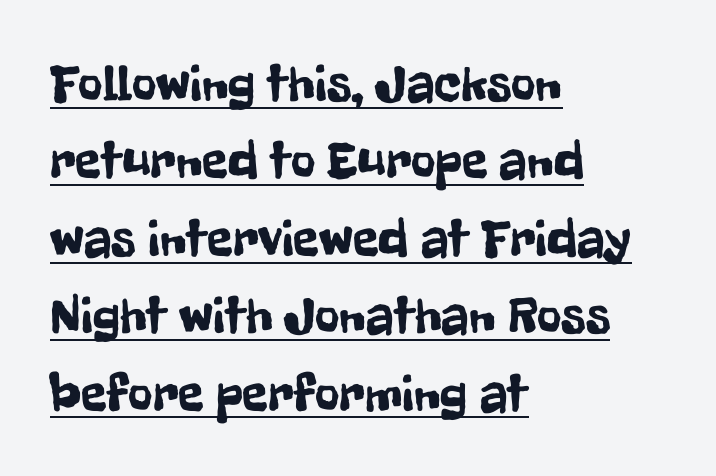
Q: Is the text italic (slanted)? A: No, it is upright.
Q: Is the typeface a serif or a sans-serif typeface? A: Sans-serif.
Q: Is the text underlined? A: Yes.
Q: How is the paragraph aligned? A: Left-aligned.
Q: Is the spacing between letters normal or unusually wide? A: Normal.
Q: Is the spacing between lines tight, normal or loose? A: Normal.
Q: Width (condensed, normal, or wide)? A: Condensed.
Q: Stroke contrast? A: Low.
Q: x-height? A: Medium.
Q: Monospaced? A: No.
